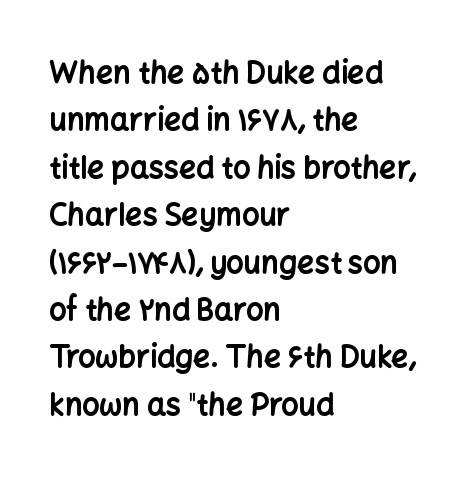
Q: Is the text bold? A: Yes.
Q: Is the text italic (slanted)? A: No, it is upright.
Q: Is the typeface a serif or a sans-serif typeface? A: Sans-serif.
Q: Is the text underlined? A: No.
Q: How is the paragraph aligned? A: Left-aligned.
Q: Is the spacing between letters normal or unusually wide? A: Normal.
Q: Is the spacing between lines tight, normal or loose? A: Normal.
Q: Width (condensed, normal, or wide)? A: Normal.
Q: Stroke contrast? A: Low.
Q: x-height? A: Medium.
Q: Monospaced? A: No.
